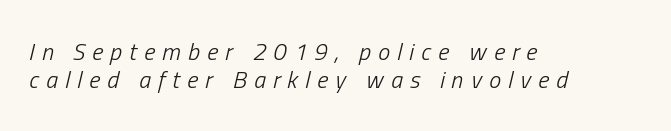
These lines have a slow, spaced-out rhythm from letter to letter. One-word summary of the alignment: left. Posture: slanted. The string is rendered with underlining switched off. Vertical stems look standard width or narrower in stroke.
